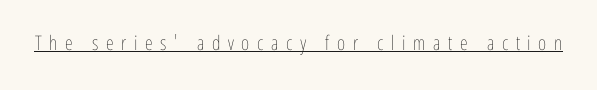
The image shows 20 px text type, upright; set unusually wide letter spacing (+0.38 em), underlined.
